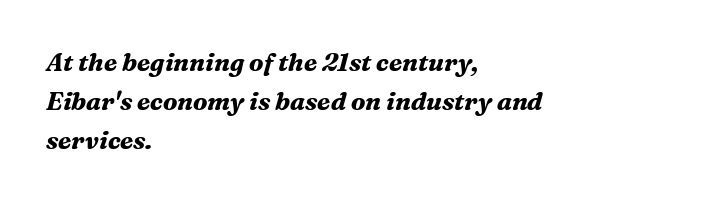
{"italic": "yes", "lean": "right", "slant_degrees": 16, "bold": "yes", "underline": "no", "align": "left", "line_spacing": "normal", "line_spacing_ratio": 1.56, "letter_spacing": "normal", "letter_spacing_em": 0.0, "glyph_px": 25}
